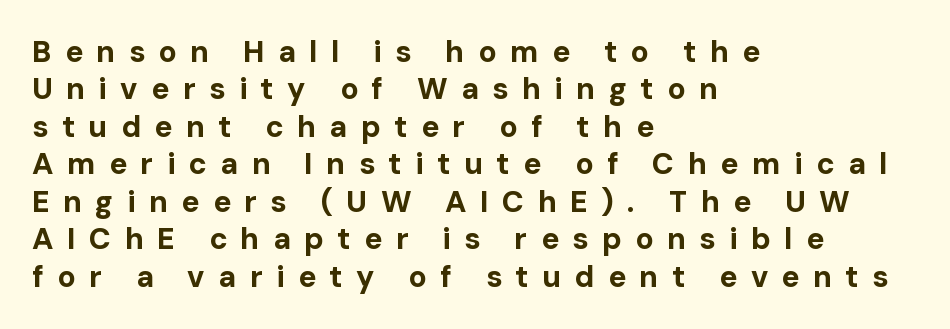
Q: Is the text bold? A: Yes.
Q: Is the text italic (slanted)? A: No, it is upright.
Q: Is the typeface a serif or a sans-serif typeface? A: Sans-serif.
Q: Is the text underlined? A: No.
Q: How is the paragraph aligned? A: Left-aligned.
Q: Is the spacing between letters normal or unusually wide? A: Unusually wide.
Q: Is the spacing between lines tight, normal or loose? A: Normal.
Q: Width (condensed, normal, or wide)? A: Normal.
Q: Stroke contrast? A: Low.
Q: x-height? A: Medium.
Q: Monospaced? A: No.
